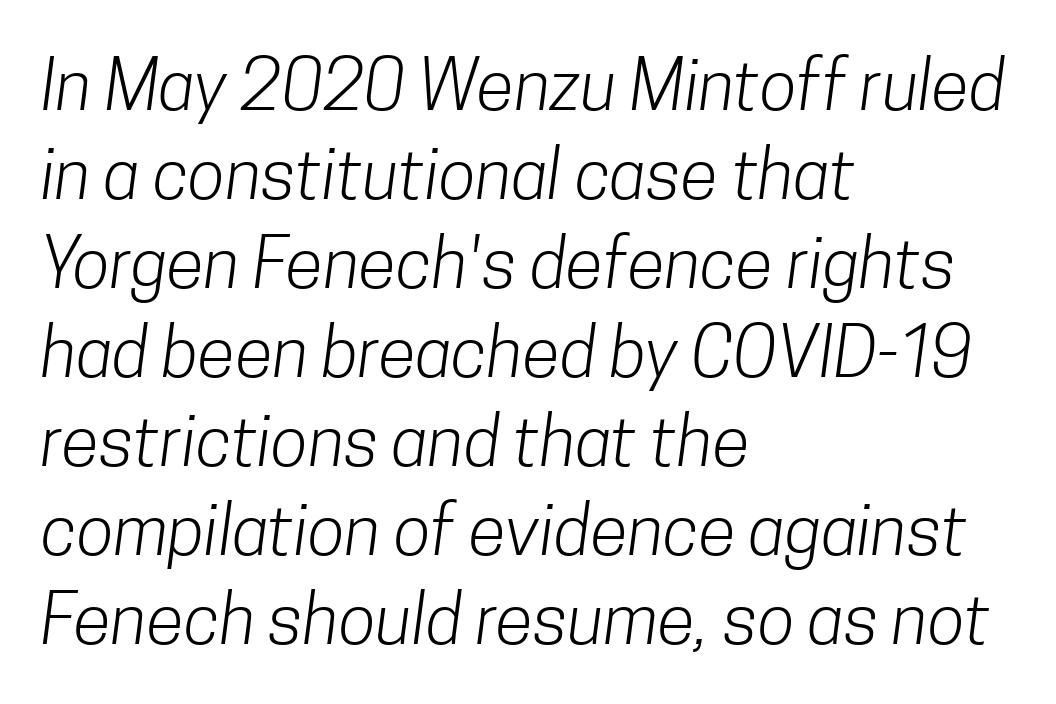
The image shows 69 px light, condensed sans-serif type; set left-aligned, normal line spacing (1.29x), normal letter spacing, not underlined; low stroke contrast and a medium x-height.
